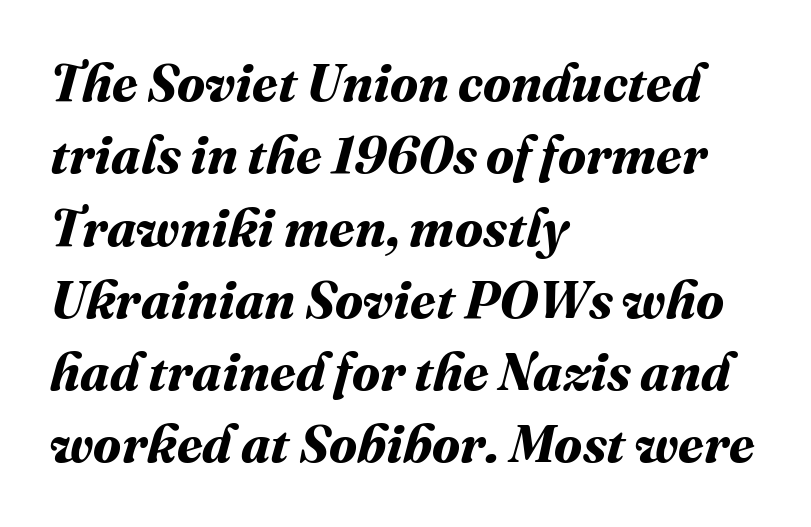
{"bold": "yes", "weight": "bold", "width": "normal", "stroke_contrast": "medium", "x_height": "medium", "monospaced": "no", "underline": "no", "align": "left", "line_spacing": "normal", "line_spacing_ratio": 1.39, "letter_spacing": "normal", "letter_spacing_em": 0.0, "glyph_px": 52}
